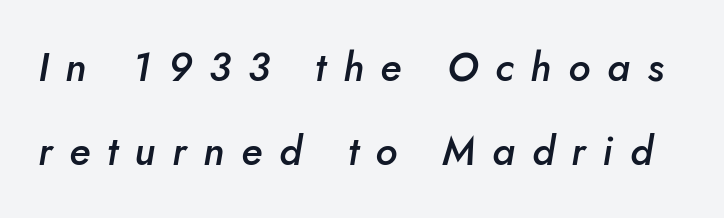
The image shows 40 px semibold type, italic (leaning right); set loose line spacing (2.09x), unusually wide letter spacing (+0.42 em), not underlined; low stroke contrast and a small x-height.
